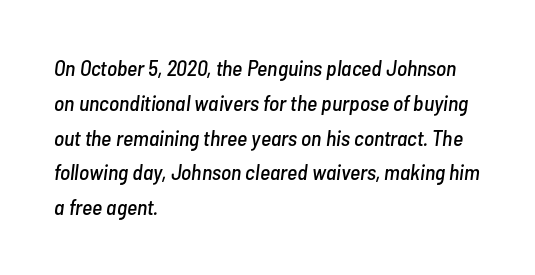
If you drew a line through each stem, it would be angled. The line-height multiplier appears to be the usual default. Just letters on the line, the space beneath them empty. Tracking here is standard; glyphs follow each other at the usual distance. Does the copy run flush right? No — it runs flush left.
